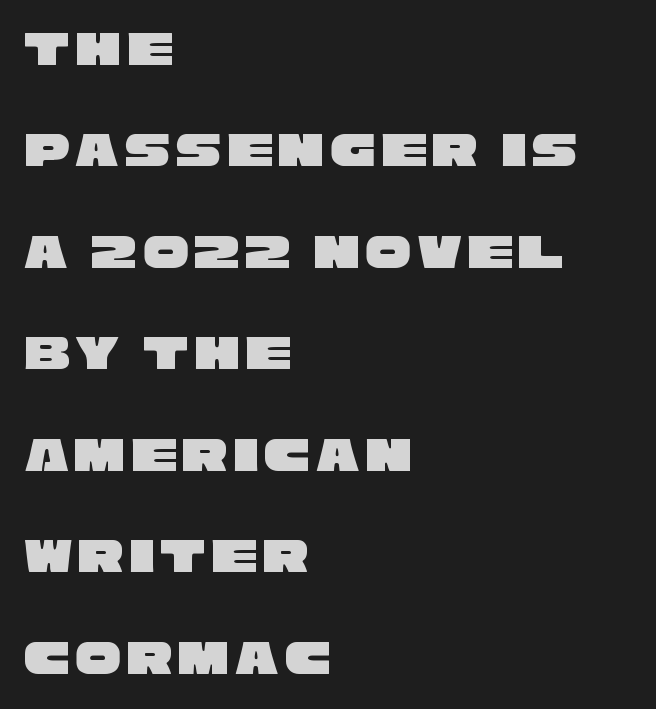
{"serif": "no", "width": "wide", "stroke_contrast": "low", "x_height": "large", "monospaced": "no", "underline": "no", "align": "left", "line_spacing": "loose", "line_spacing_ratio": 1.99, "glyph_px": 51}
